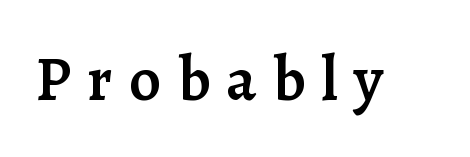
The image shows 63 px semibold serif type, upright; set unusually wide letter spacing (+0.26 em), not underlined; low stroke contrast and a medium x-height.
